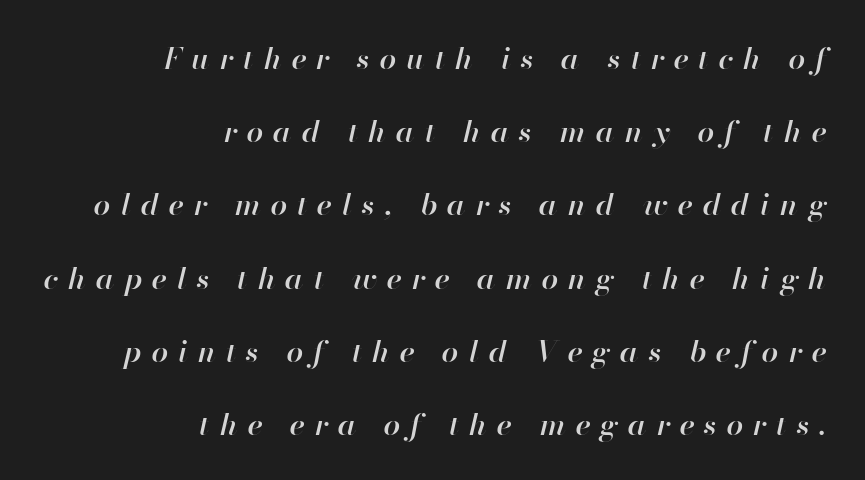
{"italic": "yes", "lean": "right", "slant_degrees": 13, "bold": "semi", "weight": "semibold", "width": "normal", "stroke_contrast": "high", "x_height": "small", "monospaced": "no", "underline": "no", "align": "right", "line_spacing": "loose", "line_spacing_ratio": 2.44, "letter_spacing": "wide", "letter_spacing_em": 0.34, "glyph_px": 30}
